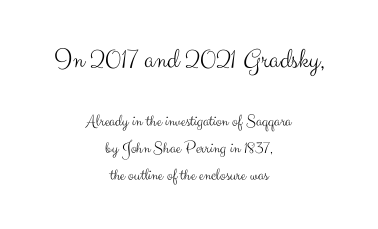
The image shows 29 px light sans-serif type; set centered, normal line spacing (1.59x), normal letter spacing, not underlined; the first (top) block is 1.71x larger; medium stroke contrast and a small x-height.
